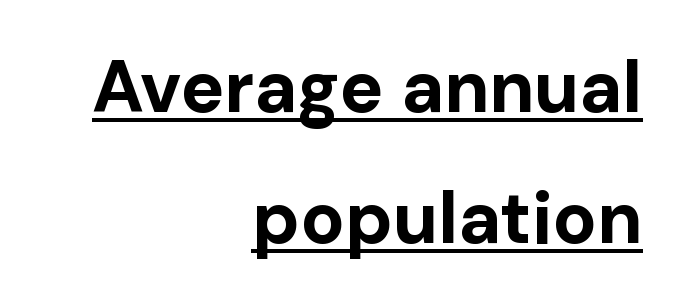
What kind of face is this? One without serifs — a sans. Tracking here is standard; glyphs follow each other at the usual distance. Each glyph is drawn with heavy, bold strokes. Here the designer chose a conventional face with non-uniform glyph widths. Is there any slant? The stems are plumb. In CSS terms this would be text-align: right.
